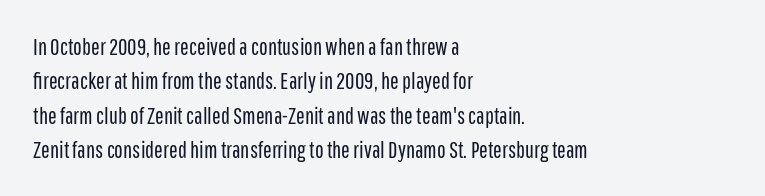
The vertical gap from one line to the next is medium. These lines were composed using upright roman letters. Horizontal alignment here is leftward, the default for most running prose. The gaps between neighbouring characters are ordinary and unremarkable. Weight: regular or lighter.
